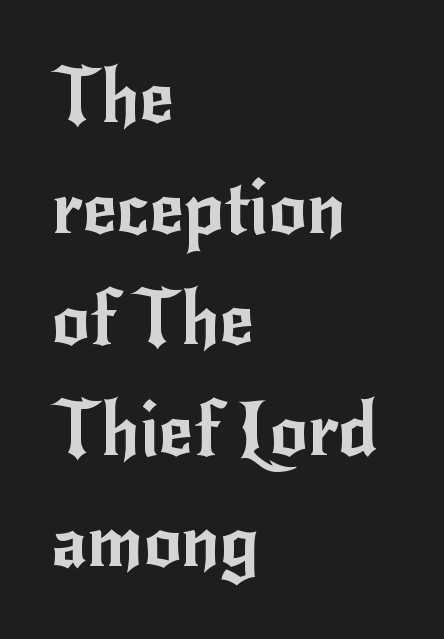
The image shows 74 px sans-serif type, upright; set left-aligned, normal line spacing (1.5x), normal letter spacing, not underlined; low stroke contrast and a small x-height.
